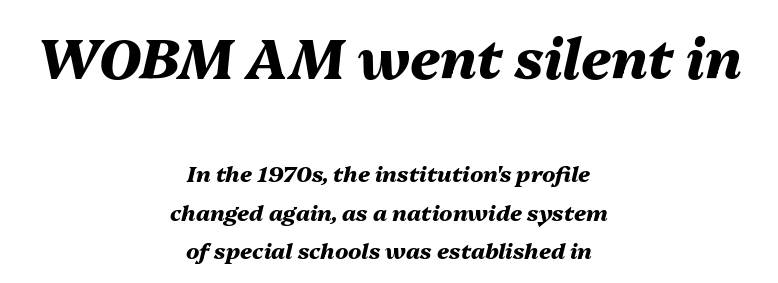
The image shows 55 px heavy type, italic (leaning right); set centered, line spacing 1.75x, normal letter spacing, not underlined; the first (top) block is 2.5x larger; medium stroke contrast and a medium x-height.
